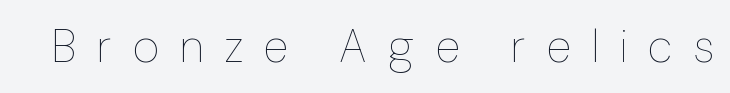
The image shows 46 px thin type, upright; set unusually wide letter spacing (+0.45 em), not underlined; low stroke contrast and a medium x-height.
